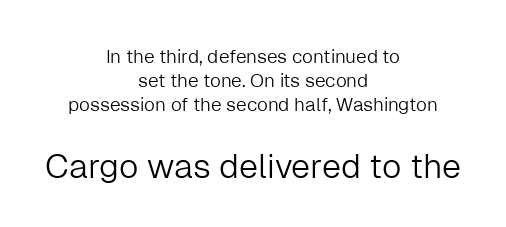
{"serif": "no", "italic": "no", "bold": "no", "weight": "light", "width": "normal", "stroke_contrast": "low", "x_height": "medium", "monospaced": "no", "underline": "no", "align": "center", "line_spacing": "normal", "line_spacing_ratio": 1.27, "letter_spacing": "normal", "letter_spacing_em": 0.0, "larger_block": "second", "size_ratio": 1.79, "glyph_px": 34}
